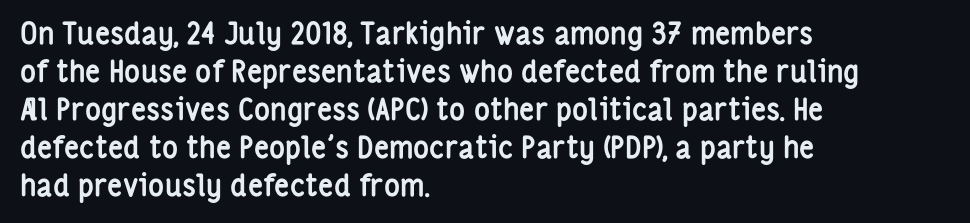
{"serif": "no", "italic": "no", "bold": "yes", "weight": "semibold", "width": "condensed", "stroke_contrast": "low", "x_height": "medium", "monospaced": "no", "underline": "no", "align": "left", "line_spacing": "normal", "line_spacing_ratio": 1.27, "letter_spacing": "normal", "letter_spacing_em": 0.0, "glyph_px": 30}
